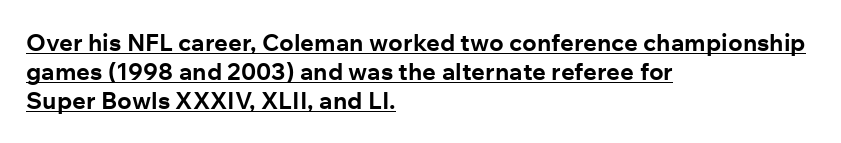
{"italic": "no", "bold": "yes", "underline": "yes", "align": "left", "line_spacing_ratio": 1.21, "letter_spacing": "normal", "letter_spacing_em": 0.0, "glyph_px": 24}
